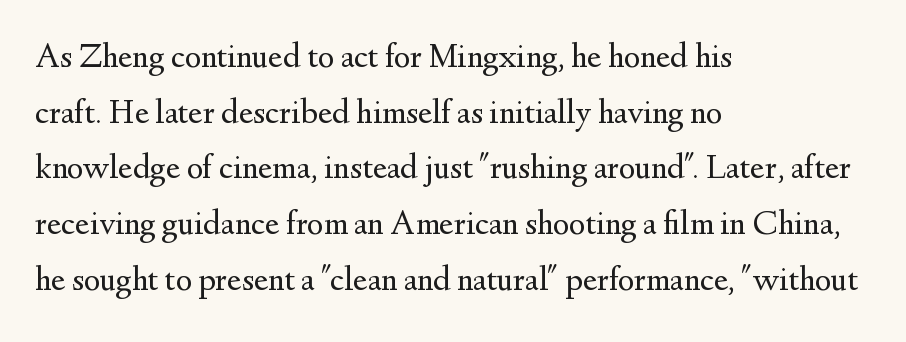
Q: Is the text bold? A: No.
Q: Is the text italic (slanted)? A: No, it is upright.
Q: Is the typeface a serif or a sans-serif typeface? A: Serif.
Q: Is the text underlined? A: No.
Q: How is the paragraph aligned? A: Left-aligned.
Q: Is the spacing between letters normal or unusually wide? A: Normal.
Q: Is the spacing between lines tight, normal or loose? A: Normal.
Q: Width (condensed, normal, or wide)? A: Normal.
Q: Stroke contrast? A: Medium.
Q: x-height? A: Small.
Q: Monospaced? A: No.
